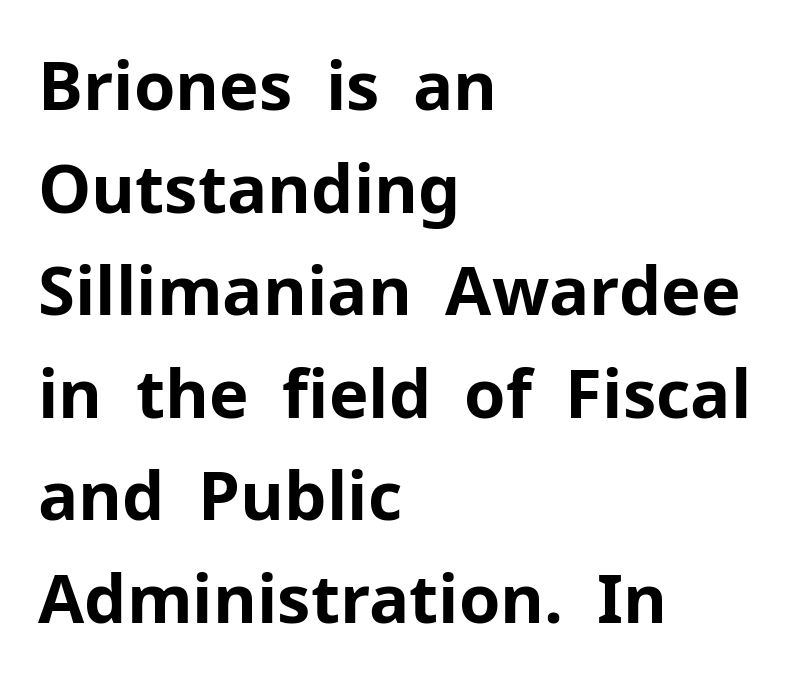
Q: Is the text bold? A: Yes.
Q: Is the text italic (slanted)? A: No, it is upright.
Q: Is the typeface a serif or a sans-serif typeface? A: Sans-serif.
Q: Is the text underlined? A: No.
Q: How is the paragraph aligned? A: Left-aligned.
Q: Is the spacing between letters normal or unusually wide? A: Normal.
Q: Is the spacing between lines tight, normal or loose? A: Normal.
Q: Width (condensed, normal, or wide)? A: Normal.
Q: Stroke contrast? A: Low.
Q: x-height? A: Medium.
Q: Monospaced? A: No.
